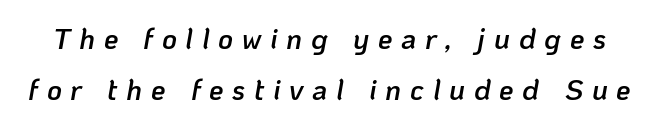
The image shows 29 px semibold type, italic (leaning right); set line spacing 1.76x, unusually wide letter spacing (+0.3 em), not underlined; low stroke contrast and a medium x-height.
